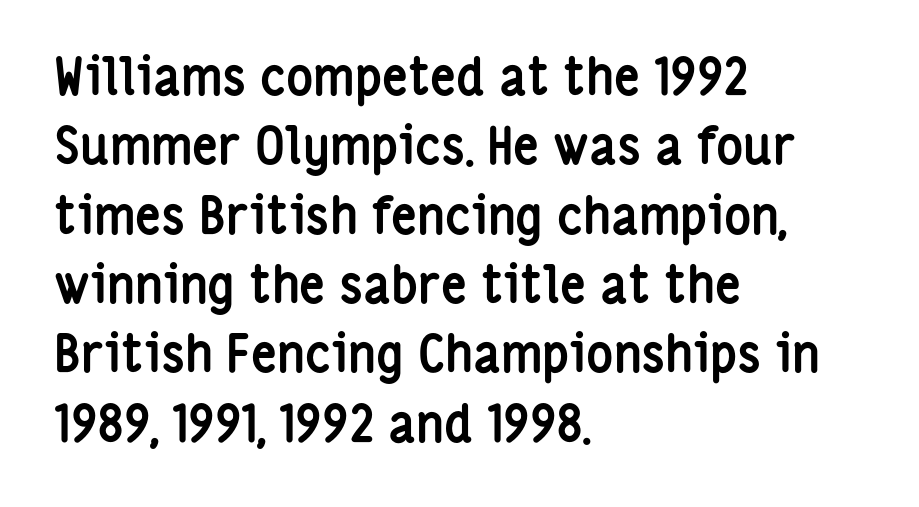
Strong, thick strokes mark this as bold type. Serifs: no, the terminals of the letterforms are clean. Proportional: the letters do not fall into vertical columns. These lines are set flush left with a ragged right edge.
